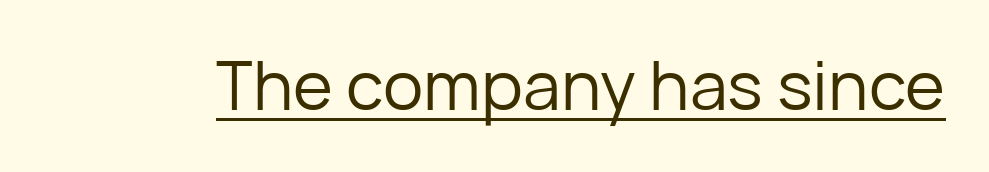
{"serif": "no", "italic": "no", "bold": "no", "weight": "regular", "width": "normal", "stroke_contrast": "low", "x_height": "medium", "monospaced": "no", "underline": "yes", "letter_spacing": "normal", "letter_spacing_em": 0.0, "glyph_px": 68}
